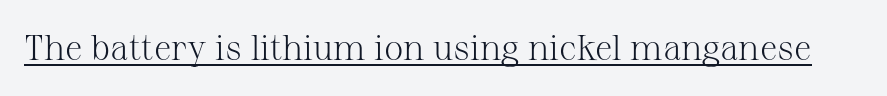
Here the designer chose a conventional face with non-uniform glyph widths. Little horizontal feet cap the strokes, marking this as serif type. Inter-character spacing is left at the font's built-in metrics. Ordinary non-slanted type is in use. Summary of weight: not heavy and not bold. Somebody hit Ctrl+U on this one — the words are underlined.
